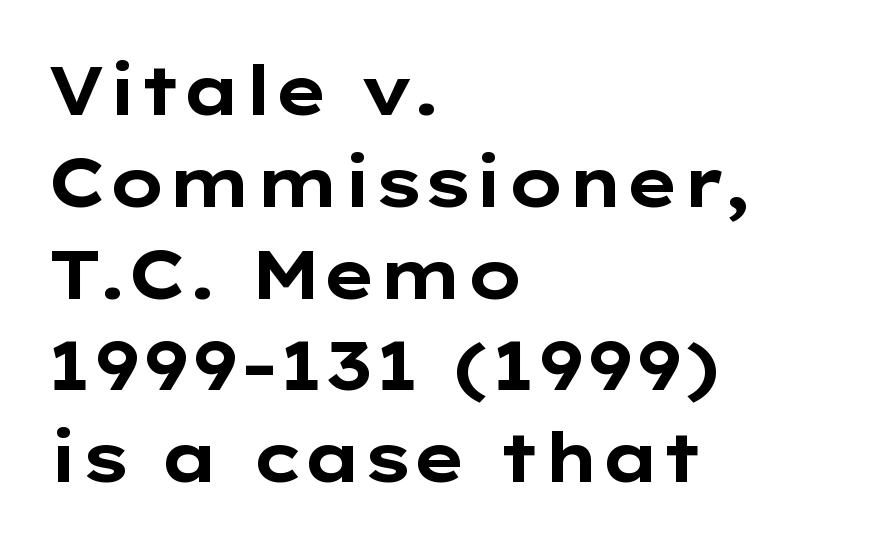
Think of a printed novel: that variable character pitch is what you see here. These lines carry a lot of weight — the face is fully bold. How would I describe the line gaps? Plain and ordinary. Short note: letters normally spaced.
